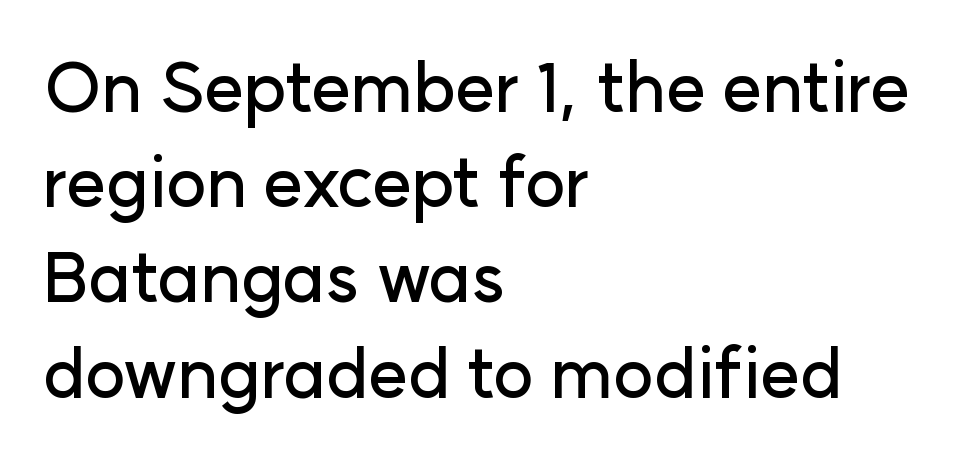
{"serif": "no", "italic": "no", "width": "normal", "stroke_contrast": "low", "x_height": "medium", "monospaced": "no", "underline": "no", "align": "left", "line_spacing": "normal", "line_spacing_ratio": 1.38, "letter_spacing": "normal", "letter_spacing_em": 0.0, "glyph_px": 69}
